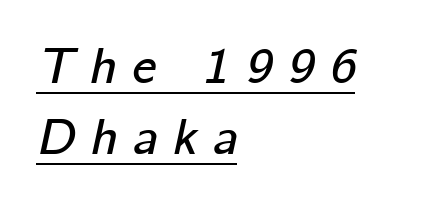
Q: Is the text italic (slanted)? A: Yes, it leans right by about 12 degrees.
Q: Is the text underlined? A: Yes.
Q: How is the paragraph aligned? A: Left-aligned.
Q: Is the spacing between letters normal or unusually wide? A: Unusually wide.
Q: Is the spacing between lines tight, normal or loose? A: Normal.
Q: Width (condensed, normal, or wide)? A: Normal.
Q: Stroke contrast? A: Low.
Q: x-height? A: Medium.
Q: Monospaced? A: No.
